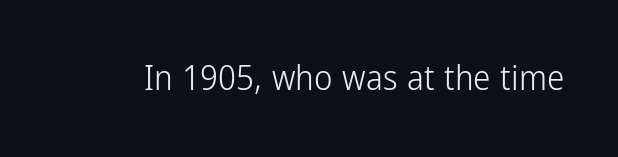
The image shows 35 px light, condensed sans-serif type, upright; set normal letter spacing, not underlined; low stroke contrast and a medium x-height.
